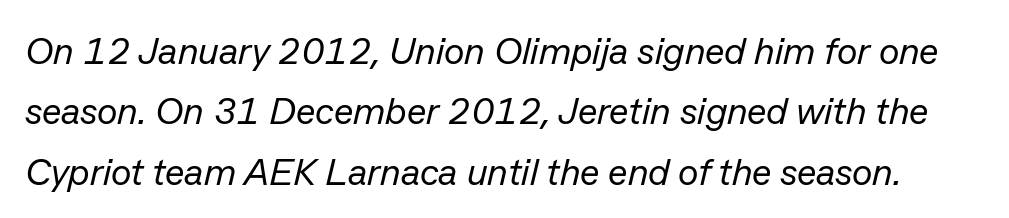
Slanted lettering throughout. Glyph-to-glyph distance matches everyday printed text. Varying glyph widths throughout — classic text-font behaviour. These glyphs show unthickened strokes, regular width or finer. Descenders hang freely into open space.
